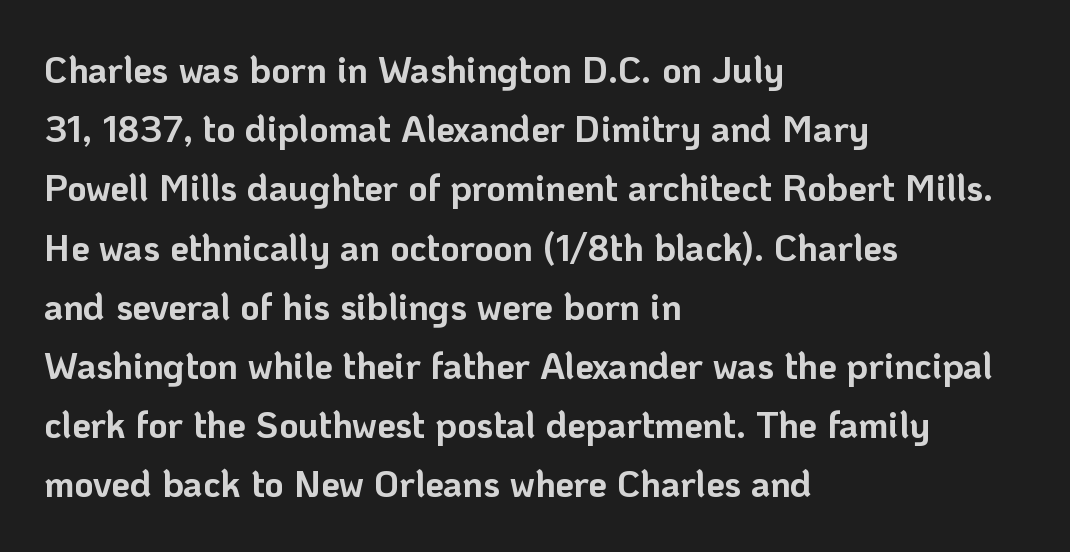
{"serif": "no", "italic": "no", "bold": "yes", "weight": "bold", "width": "normal", "stroke_contrast": "low", "x_height": "medium", "monospaced": "no", "underline": "no", "align": "left", "line_spacing": "normal", "line_spacing_ratio": 1.6, "letter_spacing": "normal", "letter_spacing_em": 0.0, "glyph_px": 37}
